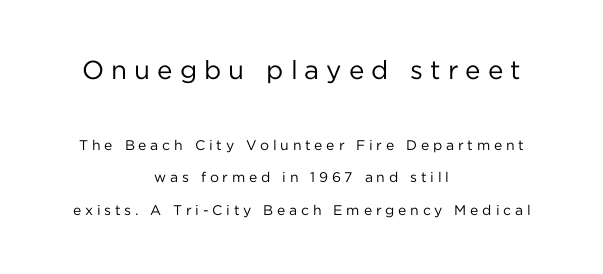
Unbolded letterforms with no extra heft. Clear beneath every line of the passage. The composition opens big and finishes small. Is there much room between lines? Yes — plenty of vertical air separates them. Vertical strokes here are truly vertical. The passage is arranged like a title page — every line centered.
